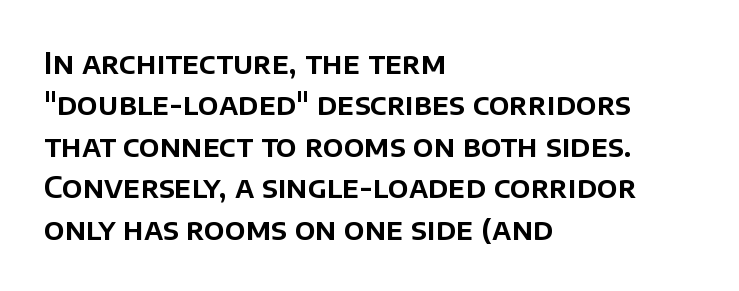
The image shows 29 px sans-serif type, upright; set left-aligned, normal line spacing (1.43x), normal letter spacing, not underlined; low stroke contrast and a large x-height.
